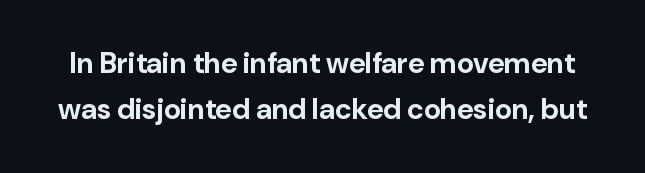
The image shows 29 px bold sans-serif type, upright; set normal line spacing (1.59x), normal letter spacing, not underlined; low stroke contrast and a medium x-height.
